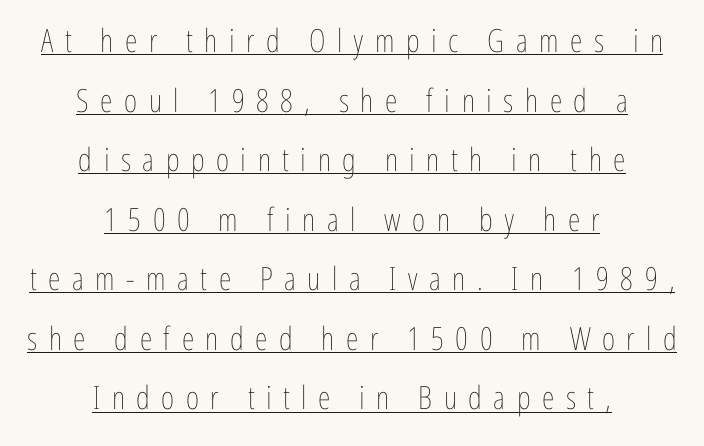
Q: Is the text bold? A: No.
Q: Is the text italic (slanted)? A: No, it is upright.
Q: Is the text underlined? A: Yes.
Q: How is the paragraph aligned? A: Centered.
Q: Is the spacing between letters normal or unusually wide? A: Unusually wide.
Q: Width (condensed, normal, or wide)? A: Condensed.
Q: Stroke contrast? A: Low.
Q: x-height? A: Medium.
Q: Monospaced? A: No.
